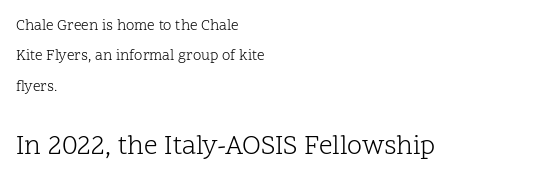
One-word summary of the alignment: left. The lower block of text is set noticeably larger than the block above it. No word sits above an underline. Quick note: interline space is abundant. The rendering keeps characters at their native spacing. The face looks like a standard text weight, possibly lighter.
